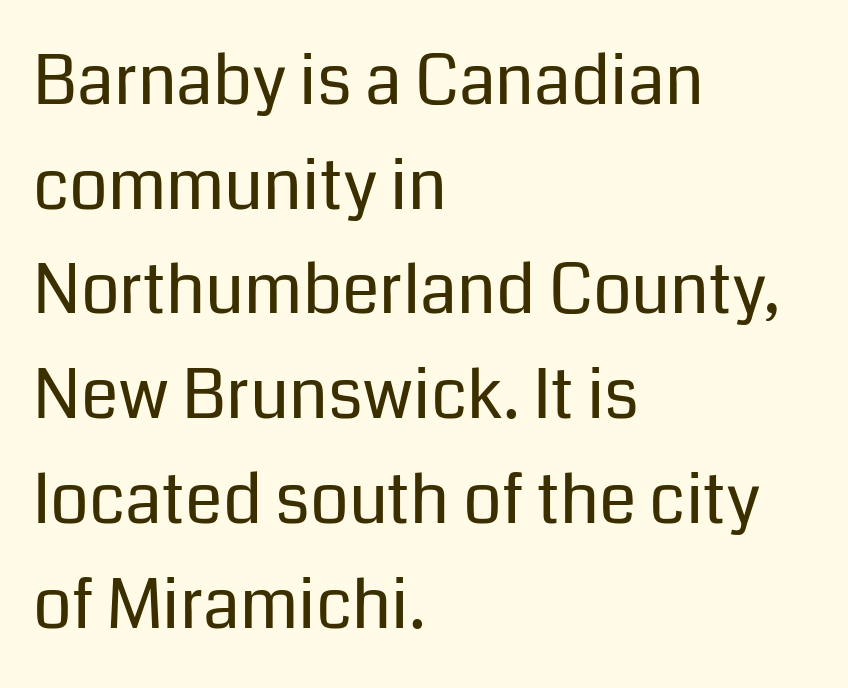
Check where the strokes stop: nothing finishes them off — pure sans. The words here are not underlined. These lines were composed using upright roman letters. Is this a fixed-width face? No — the glyphs have proportional, varying widths. The face used here is rendered with its standard letterfit. Vertical stems look standard width or narrower in stroke.
